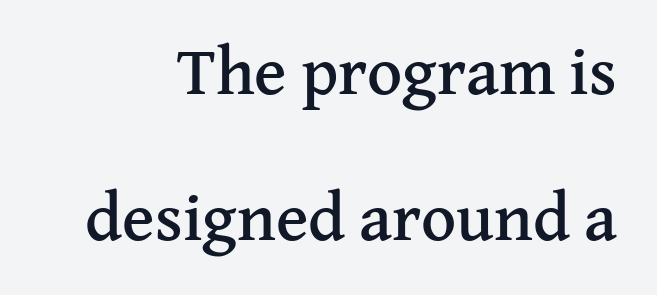
The designer went with a serif here, giving each stem small feet. Notice the wide empty band between every row — that's loose leading. Think of a printed novel: that variable character pitch is what you see here. Type without underlining. The face used here is rendered with its standard letterfit.
